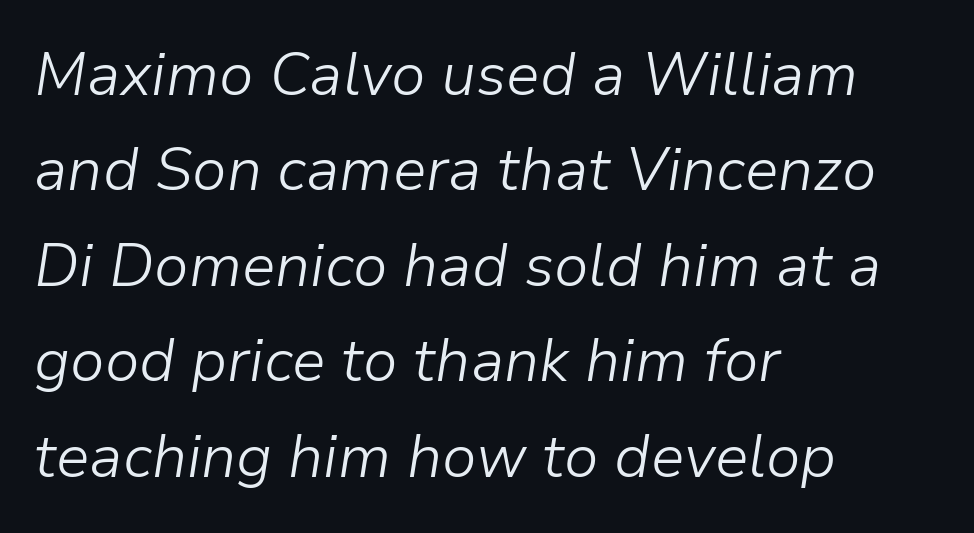
Q: Is the text bold? A: No.
Q: Is the text italic (slanted)? A: Yes, it leans right by about 9 degrees.
Q: Is the text underlined? A: No.
Q: How is the paragraph aligned? A: Left-aligned.
Q: Is the spacing between letters normal or unusually wide? A: Normal.
Q: Is the spacing between lines tight, normal or loose? A: Normal.
Q: Width (condensed, normal, or wide)? A: Normal.
Q: Stroke contrast? A: Low.
Q: x-height? A: Medium.
Q: Monospaced? A: No.
